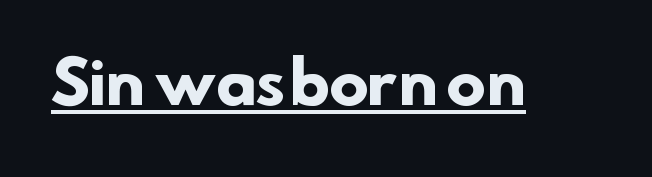
{"serif": "no", "bold": "yes", "weight": "heavy", "width": "normal", "stroke_contrast": "low", "x_height": "small", "monospaced": "no", "underline": "yes", "letter_spacing": "normal", "letter_spacing_em": 0.0, "glyph_px": 59}
